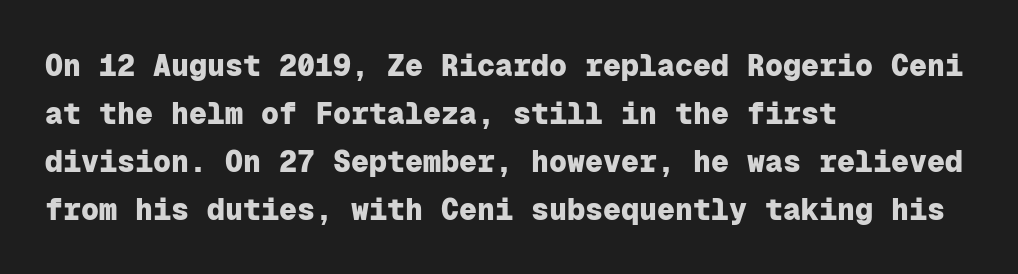
Look at the stroke-to-counter ratio: heavy, a bold. Horizontal bands of white between lines are of average thickness. The passage shown has conventional tracking throughout. Quick note: not italic, upright. Every row of glyphs begins at an identical x-position on the left.
